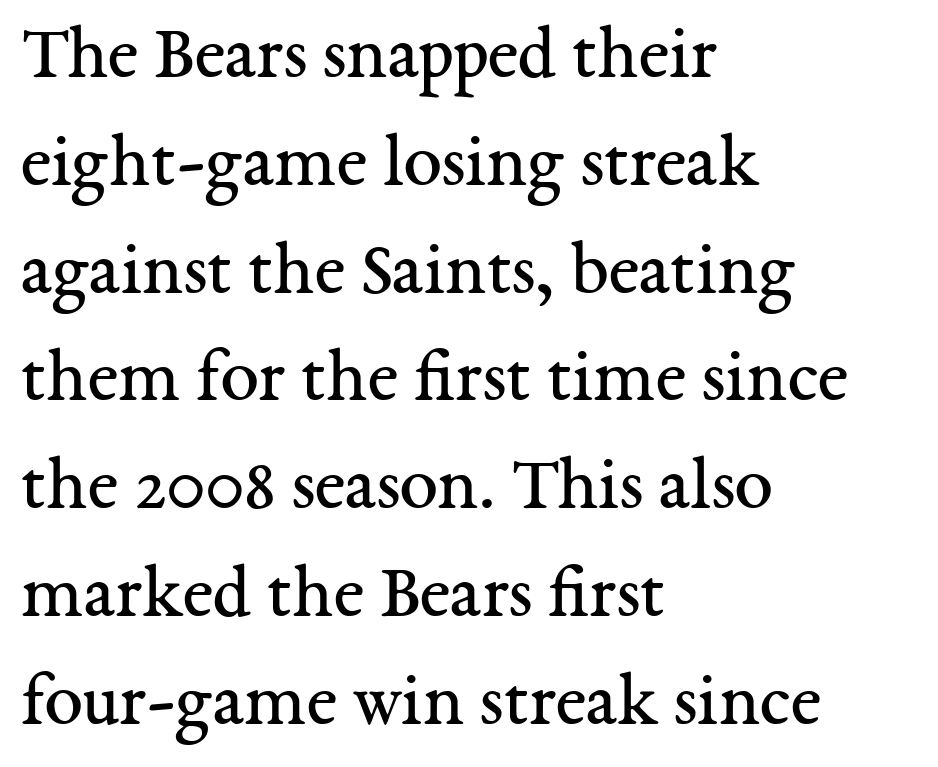
{"serif": "yes", "italic": "no", "bold": "no", "weight": "regular", "width": "normal", "stroke_contrast": "medium", "x_height": "medium", "monospaced": "no", "underline": "no", "align": "left", "line_spacing": "normal", "line_spacing_ratio": 1.4, "letter_spacing": "normal", "letter_spacing_em": 0.0, "glyph_px": 77}
